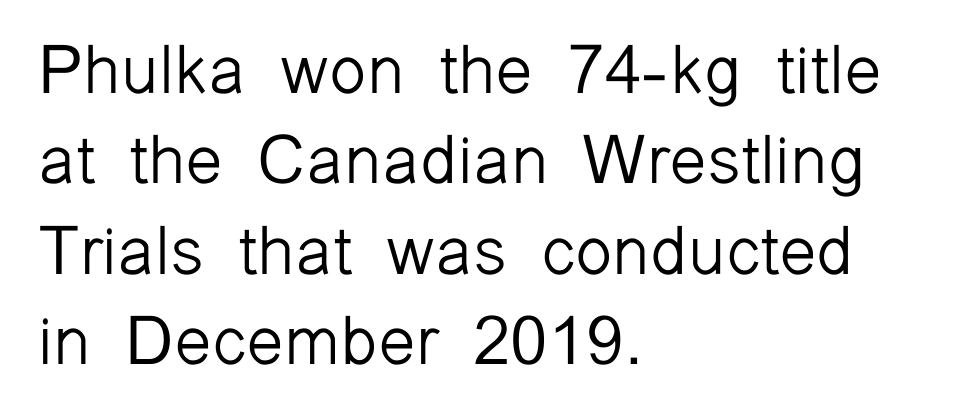
{"serif": "no", "italic": "no", "bold": "no", "weight": "light", "width": "normal", "stroke_contrast": "low", "x_height": "medium", "monospaced": "no", "underline": "no", "align": "left", "line_spacing": "normal", "line_spacing_ratio": 1.33, "letter_spacing": "normal", "letter_spacing_em": 0.0, "glyph_px": 68}
